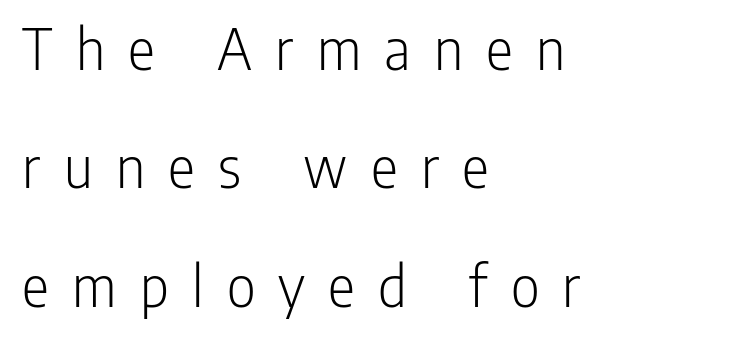
When letters stand straight like this, we call the style roman or upright. The space beneath each line is pristine and unruled. Serifs: no, the terminals of the letterforms are clean. Counters stay open thanks to moderate or lighter strokes. Glyph-to-glyph distance is far greater than everyday printed text.
